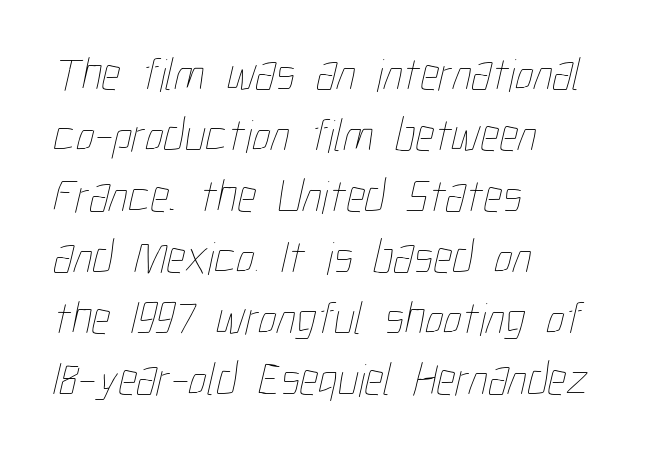
Q: Is the text bold? A: No.
Q: Is the text underlined? A: No.
Q: How is the paragraph aligned? A: Left-aligned.
Q: Is the spacing between letters normal or unusually wide? A: Normal.
Q: Is the spacing between lines tight, normal or loose? A: Normal.
Q: Width (condensed, normal, or wide)? A: Condensed.
Q: Stroke contrast? A: Low.
Q: x-height? A: Medium.
Q: Monospaced? A: No.
